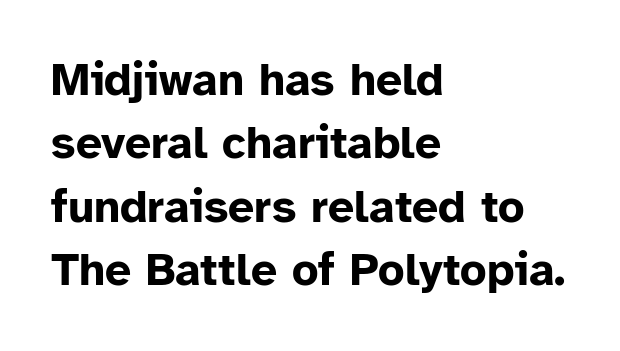
Q: Is the text bold? A: Yes.
Q: Is the text italic (slanted)? A: No, it is upright.
Q: Is the typeface a serif or a sans-serif typeface? A: Sans-serif.
Q: Is the text underlined? A: No.
Q: How is the paragraph aligned? A: Left-aligned.
Q: Is the spacing between letters normal or unusually wide? A: Normal.
Q: Is the spacing between lines tight, normal or loose? A: Normal.
Q: Width (condensed, normal, or wide)? A: Normal.
Q: Stroke contrast? A: Low.
Q: x-height? A: Medium.
Q: Monospaced? A: No.
